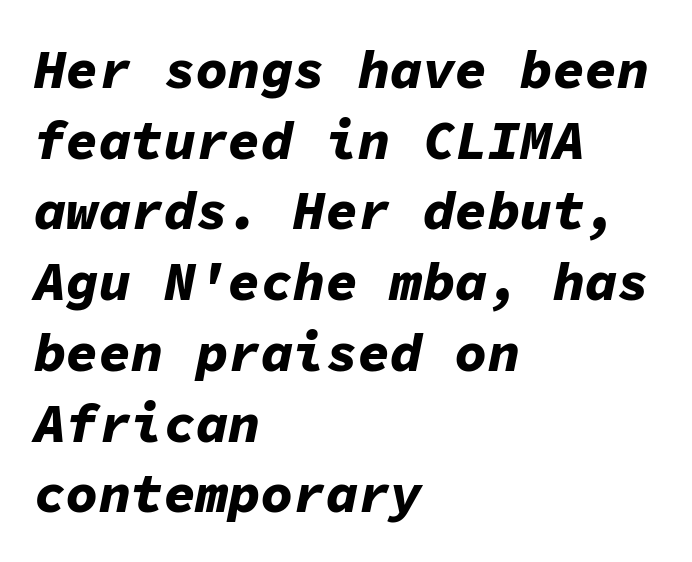
{"italic": "yes", "lean": "right", "slant_degrees": 11, "bold": "yes", "weight": "bold", "width": "normal", "stroke_contrast": "low", "x_height": "medium", "monospaced": "yes", "underline": "no", "align": "left", "line_spacing": "normal", "line_spacing_ratio": 1.31, "letter_spacing": "normal", "letter_spacing_em": 0.0, "glyph_px": 54}
